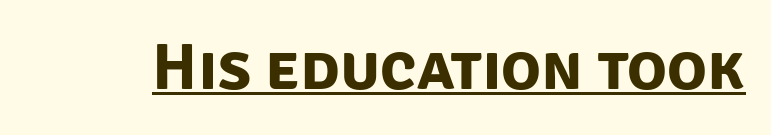
{"serif": "no", "bold": "yes", "weight": "bold", "width": "normal", "stroke_contrast": "low", "x_height": "large", "monospaced": "no", "underline": "yes", "letter_spacing": "normal", "letter_spacing_em": 0.0, "glyph_px": 66}
